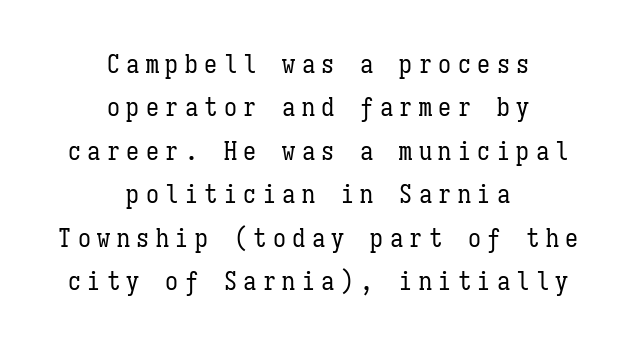
The image shows 26 px text type, upright; set centered, normal line spacing (1.67x), unusually wide letter spacing (+0.25 em), not underlined.
